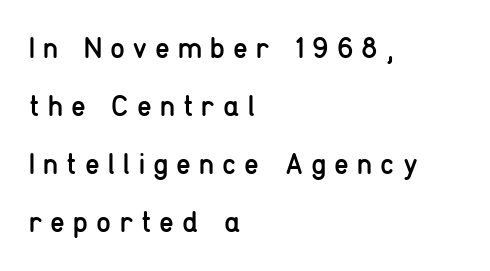
Unlike italic type, these characters show no tilt at all. Words float on clear page, feet unadorned. Summary of vertical rhythm: relaxed, with wide interline spacing. Loose tracking; the words dissolve into strings of separated letters.
